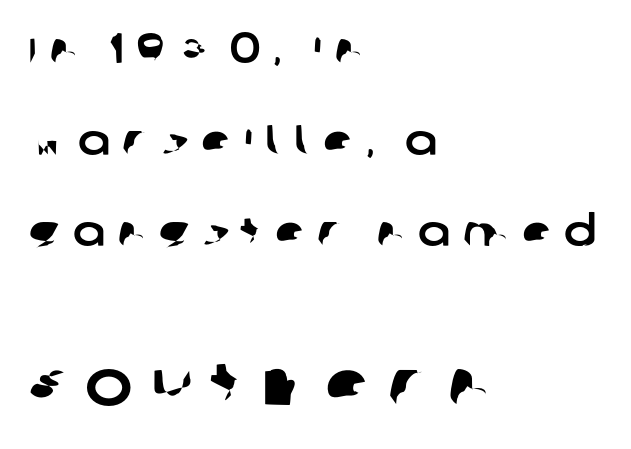
Check under the words: just untouched page. Bigger letters appear in the bottom chunk; the top chunk is reduced. Notice how the passage keeps a crisp vertical edge on the left only. A great deal of white space separates one row of letters from the next.
